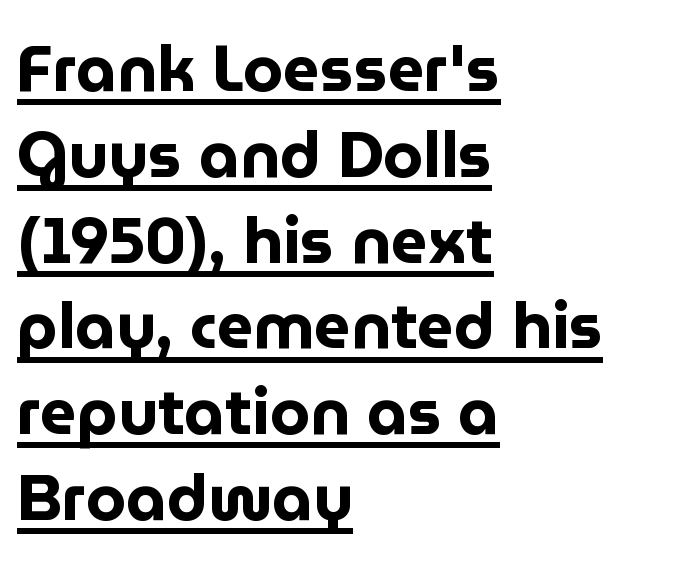
Q: Is the text bold? A: Yes.
Q: Is the text italic (slanted)? A: No, it is upright.
Q: Is the typeface a serif or a sans-serif typeface? A: Sans-serif.
Q: Is the text underlined? A: Yes.
Q: How is the paragraph aligned? A: Left-aligned.
Q: Is the spacing between letters normal or unusually wide? A: Normal.
Q: Is the spacing between lines tight, normal or loose? A: Normal.
Q: Width (condensed, normal, or wide)? A: Normal.
Q: Stroke contrast? A: Low.
Q: x-height? A: Medium.
Q: Monospaced? A: No.
